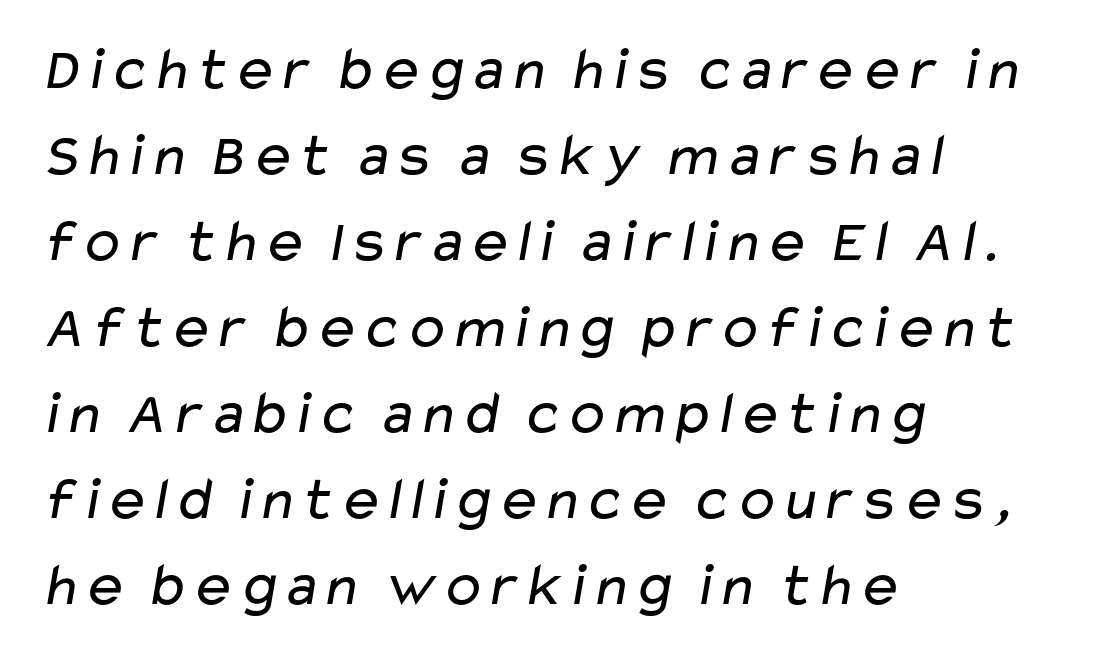
You can tell from the bare stems that sans-serif type was used. The line texture is even and compact thanks to regular tracking. The space between consecutive lines is moderate. A typesetter would call this proportional, since set widths differ per character.
